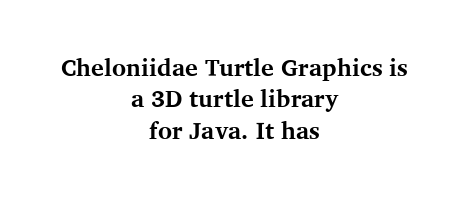
The whitespace from short lines is split evenly between both sides. Tracking here is standard; glyphs follow each other at the usual distance. Quick note: interline space is typical. What weight is shown? A full bold with thick strokes. The zone under the glyphs is completely vacant.
